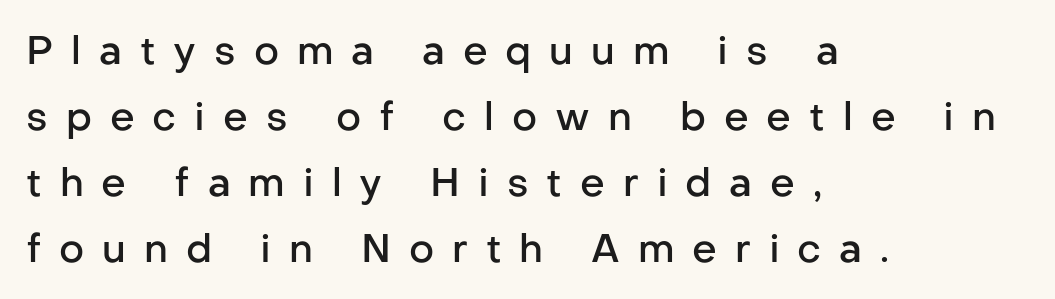
Bold? Not quite — semibold, heavier than regular but stopping short. Interline gaps are of average width in this sample. In CSS terms this would be text-align: left. This sample uses expanded letter spacing, leaving extra air between glyphs.
